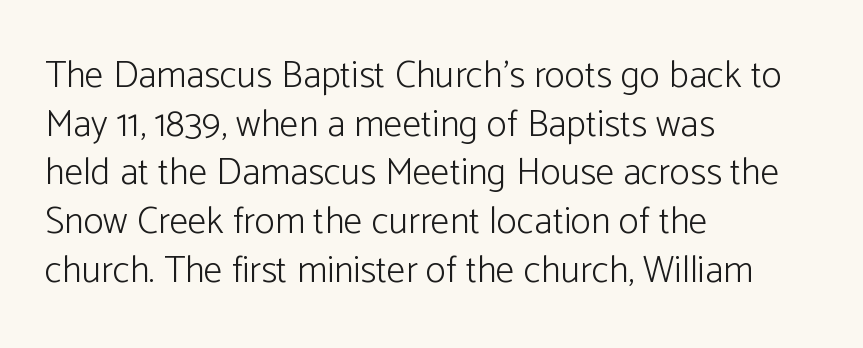
Which margin do the lines hug? The left one — the right edge is uneven. Each row of text sits above clean, open space. Type style note: lacks serifs. Every character sits straight up, as roman type does.
